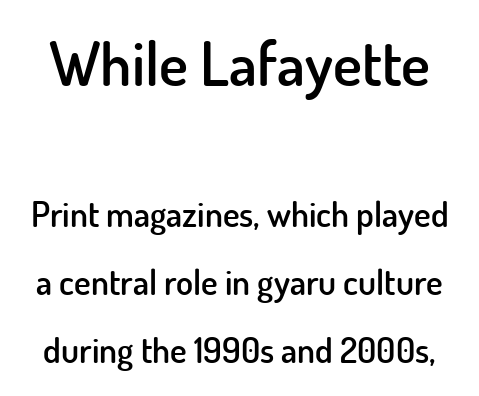
{"serif": "no", "italic": "no", "bold": "semi", "weight": "semibold", "width": "normal", "stroke_contrast": "low", "x_height": "small", "monospaced": "no", "underline": "no", "line_spacing": "loose", "line_spacing_ratio": 1.95, "letter_spacing": "normal", "letter_spacing_em": 0.0, "larger_block": "first", "size_ratio": 1.74, "glyph_px": 61}
